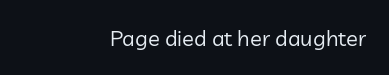
Bare-footed words on every line. Does the lettering tilt? It doesn't — this is upright. There is no visible air inserted between adjacent glyphs. This sample is right-justified, so line beginnings fall wherever the words allow. Letters have the restrained weight of plain body copy at most.
